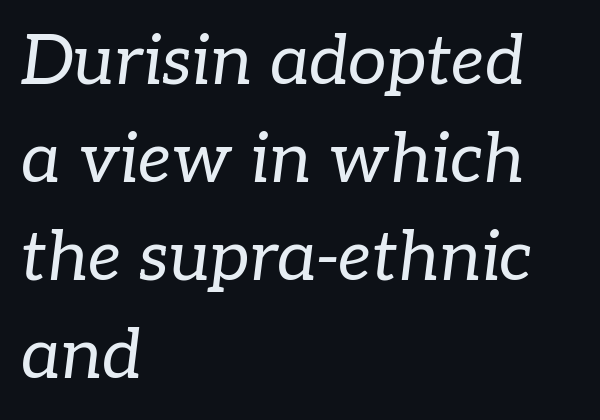
Q: Is the text bold? A: No.
Q: Is the text italic (slanted)? A: Yes, it leans right by about 7 degrees.
Q: Is the typeface a serif or a sans-serif typeface? A: Serif.
Q: Is the text underlined? A: No.
Q: How is the paragraph aligned? A: Left-aligned.
Q: Is the spacing between letters normal or unusually wide? A: Normal.
Q: Is the spacing between lines tight, normal or loose? A: Normal.
Q: Width (condensed, normal, or wide)? A: Normal.
Q: Stroke contrast? A: Low.
Q: x-height? A: Medium.
Q: Monospaced? A: No.
